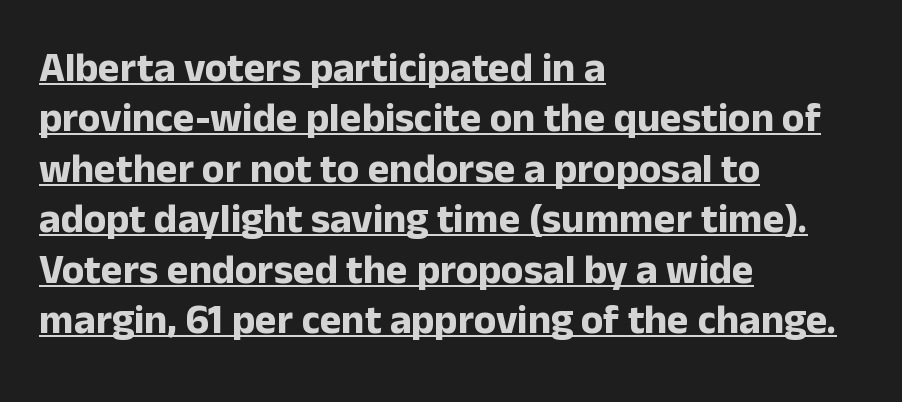
Q: Is the text bold? A: Yes.
Q: Is the text italic (slanted)? A: No, it is upright.
Q: Is the typeface a serif or a sans-serif typeface? A: Sans-serif.
Q: Is the text underlined? A: Yes.
Q: How is the paragraph aligned? A: Left-aligned.
Q: Is the spacing between letters normal or unusually wide? A: Normal.
Q: Width (condensed, normal, or wide)? A: Normal.
Q: Stroke contrast? A: Low.
Q: x-height? A: Medium.
Q: Monospaced? A: No.
